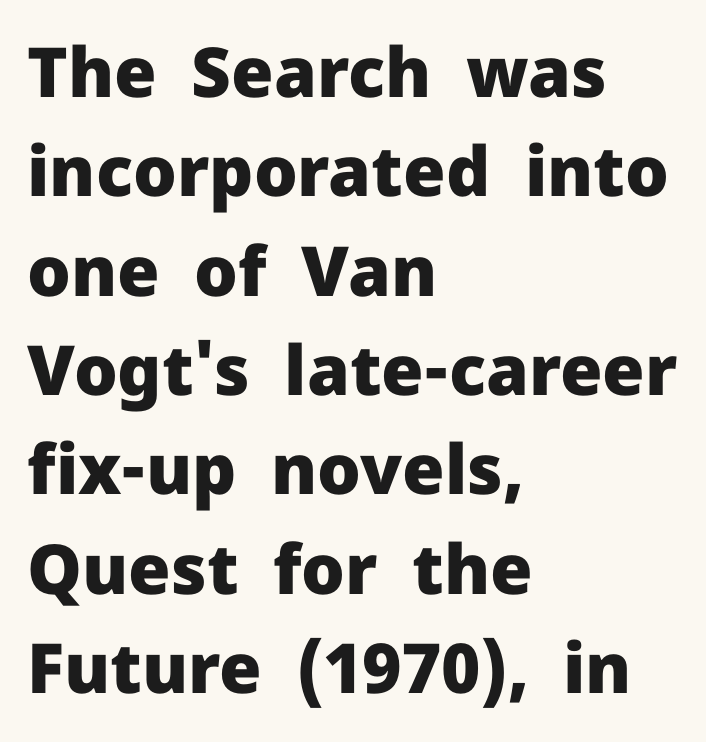
Glyph-to-glyph distance matches everyday printed text. You can tell it's not italic because the verticals are truly vertical. Nothing sits at the stroke ends, so this counts as sans-serif. A normal amount of white space separates one row of letters from the next. Proportional: the letters do not fall into vertical columns. Each glyph is drawn with heavy, bold strokes.
